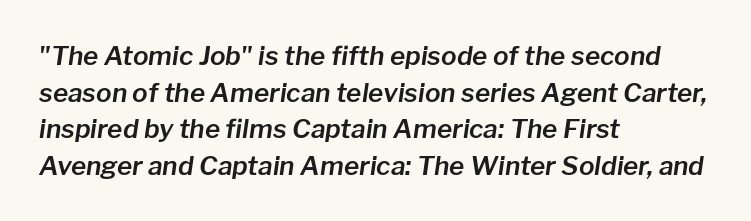
{"italic": "yes", "lean": "right", "slant_degrees": 8, "underline": "no", "align": "left", "line_spacing": "normal", "line_spacing_ratio": 1.41, "letter_spacing": "normal", "letter_spacing_em": 0.0, "glyph_px": 26}
